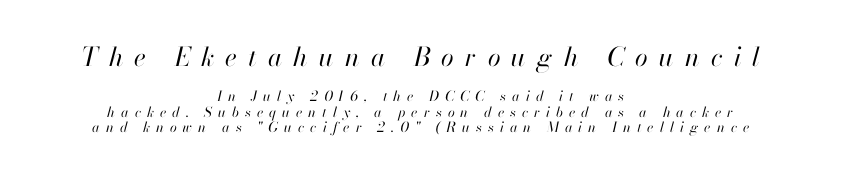
Q: Is the text bold? A: No.
Q: Is the text italic (slanted)? A: Yes, it leans right by about 13 degrees.
Q: Is the text underlined? A: No.
Q: How is the paragraph aligned? A: Centered.
Q: Is the spacing between letters normal or unusually wide? A: Unusually wide.
Q: Is the spacing between lines tight, normal or loose? A: Tight.
Q: Which block of text is set in a larger size, the first (top) or the second (bottom)? A: The first (top) one.
